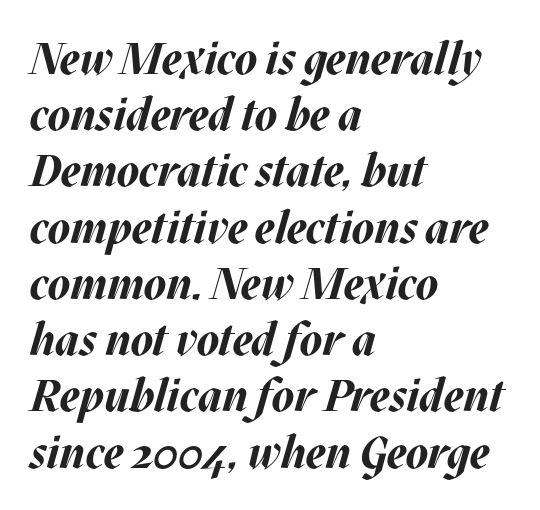
The image shows 45 px bold type, italic (leaning right); set left-aligned, normal line spacing (1.25x), normal letter spacing, not underlined; medium stroke contrast and a large x-height.
